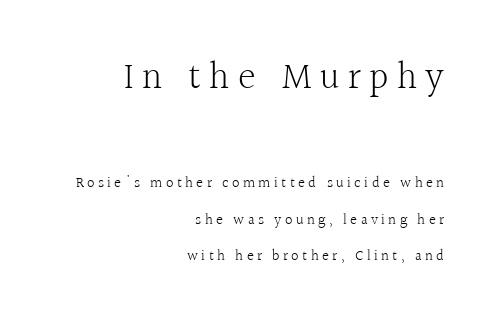
Lines of text with bare space underneath. These lines are composed in type with serifs. Each word looks stretched out because of the extra space between its letters. Think standard paragraph weight, or any step lighter than that. The text block is weighted toward the right margin, trailing off unevenly leftward. The specimen reads as upright at a glance.
